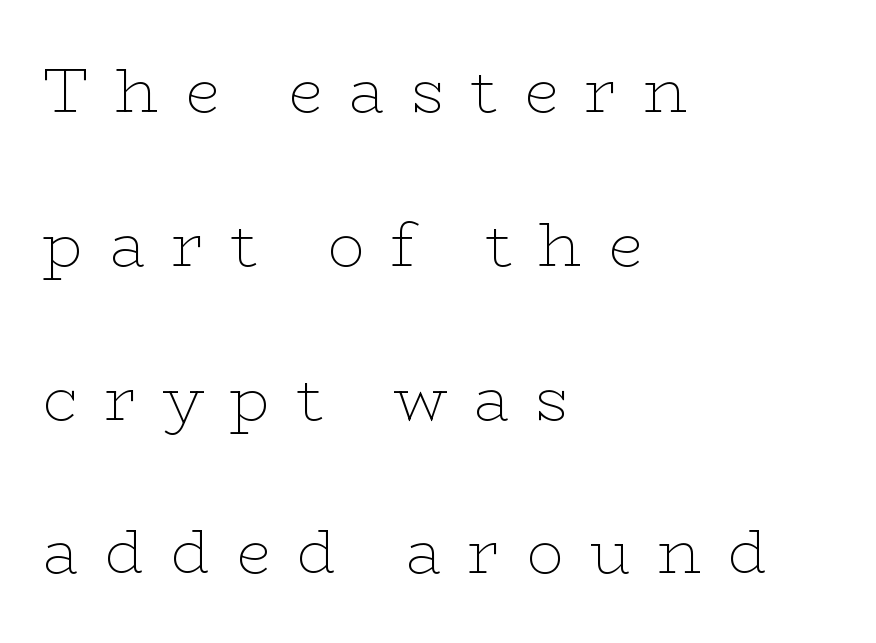
The specimen reads as upright at a glance. Bold? No — there's no thickening of the strokes. Spacing between characters has been opened up far beyond the box default. A student would call this left alignment; a typographer would say flush left, rag right. The passage shown is typed in a proportional face where columns would drift. This rendering features lettering with no underline.
